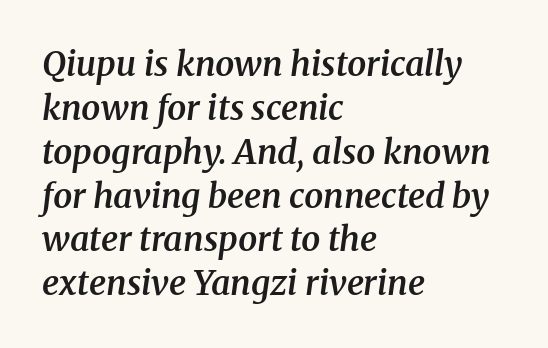
Italic: yes, the glyphs are oblique. Inter-character spacing is left at the font's built-in metrics. Think of a printed novel: that variable character pitch is what you see here. Casual observation: everything's shoved over to the left.
